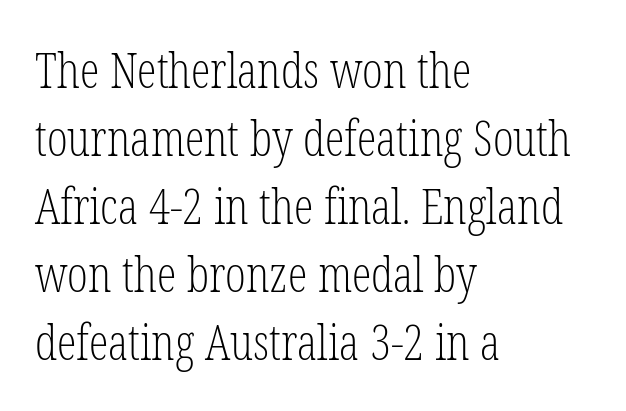
The image shows 49 px light, condensed serif type, upright; set left-aligned, normal line spacing (1.39x), normal letter spacing, not underlined; low stroke contrast and a medium x-height.
